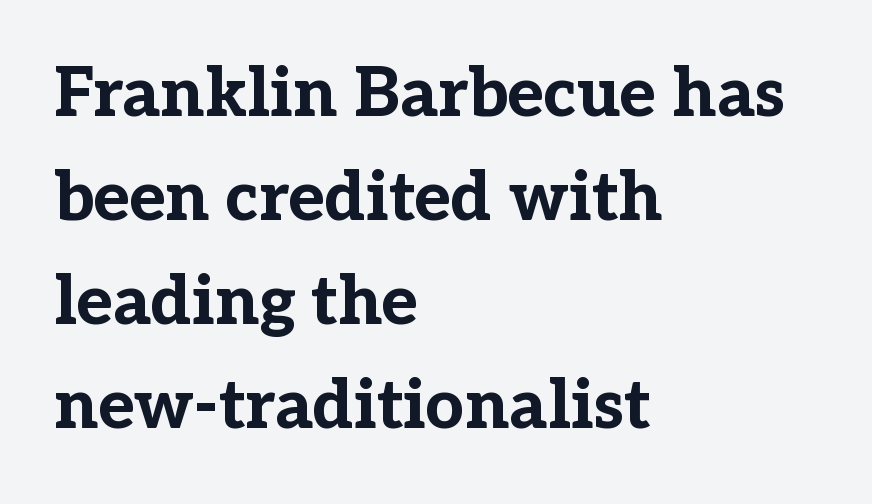
{"serif": "yes", "italic": "no", "bold": "yes", "weight": "bold", "width": "normal", "stroke_contrast": "low", "x_height": "medium", "monospaced": "no", "underline": "no", "align": "left", "line_spacing": "normal", "line_spacing_ratio": 1.53, "letter_spacing": "normal", "letter_spacing_em": 0.0, "glyph_px": 68}
